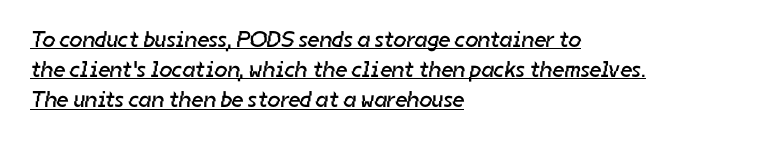
The image shows 23 px text type; set left-aligned, normal line spacing (1.31x), normal letter spacing, underlined.
